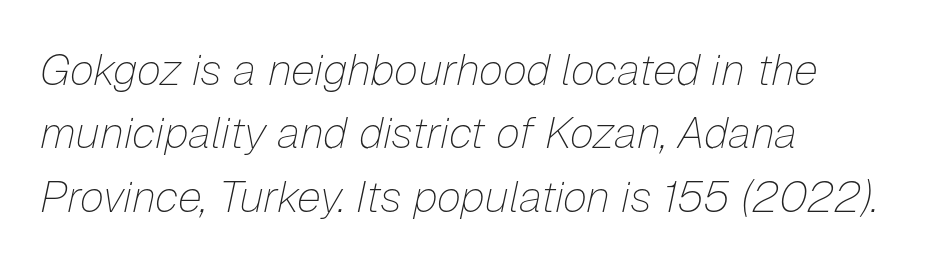
Q: Is the text bold? A: No.
Q: Is the text italic (slanted)? A: Yes, it leans right by about 12 degrees.
Q: Is the text underlined? A: No.
Q: How is the paragraph aligned? A: Left-aligned.
Q: Is the spacing between letters normal or unusually wide? A: Normal.
Q: Is the spacing between lines tight, normal or loose? A: Normal.
Q: Width (condensed, normal, or wide)? A: Normal.
Q: Stroke contrast? A: Low.
Q: x-height? A: Medium.
Q: Monospaced? A: No.
